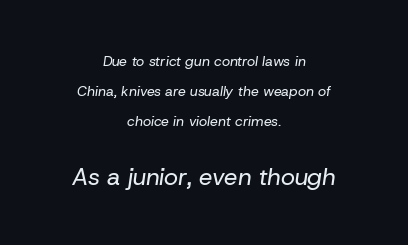
Q: Is the text bold? A: No.
Q: Is the text italic (slanted)? A: Yes, it leans right by about 8 degrees.
Q: Is the text underlined? A: No.
Q: How is the paragraph aligned? A: Centered.
Q: Is the spacing between letters normal or unusually wide? A: Normal.
Q: Is the spacing between lines tight, normal or loose? A: Loose.
Q: Which block of text is set in a larger size, the first (top) or the second (bottom)? A: The second (bottom) one.
